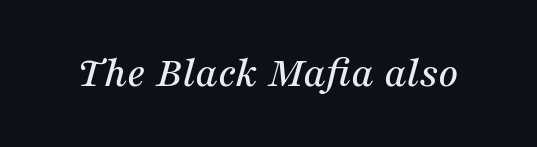
Q: Is the text italic (slanted)? A: Yes, it leans right by about 16 degrees.
Q: Is the typeface a serif or a sans-serif typeface? A: Serif.
Q: Is the text underlined? A: No.
Q: Is the spacing between letters normal or unusually wide? A: Normal.
Q: Width (condensed, normal, or wide)? A: Normal.
Q: Stroke contrast? A: Medium.
Q: x-height? A: Medium.
Q: Monospaced? A: No.
